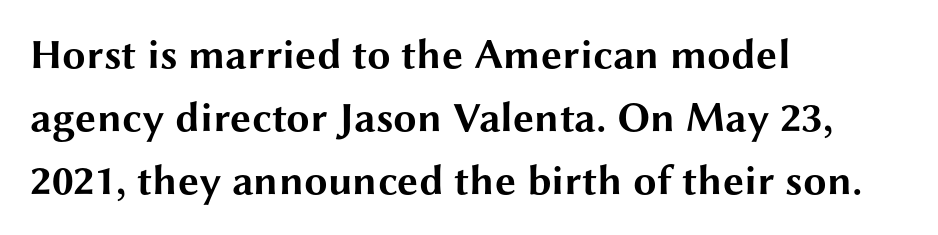
The image shows 42 px bold, wide sans-serif type, upright; set left-aligned, normal line spacing (1.5x), normal letter spacing, not underlined; medium stroke contrast and a medium x-height.
